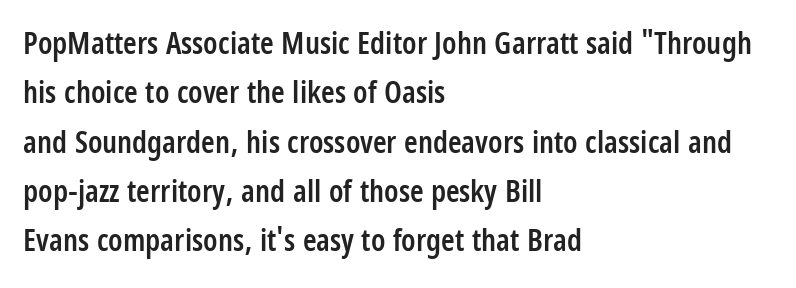
The image shows 31 px semibold, condensed sans-serif type, upright; set left-aligned, normal line spacing (1.59x), normal letter spacing, not underlined; low stroke contrast and a large x-height.
